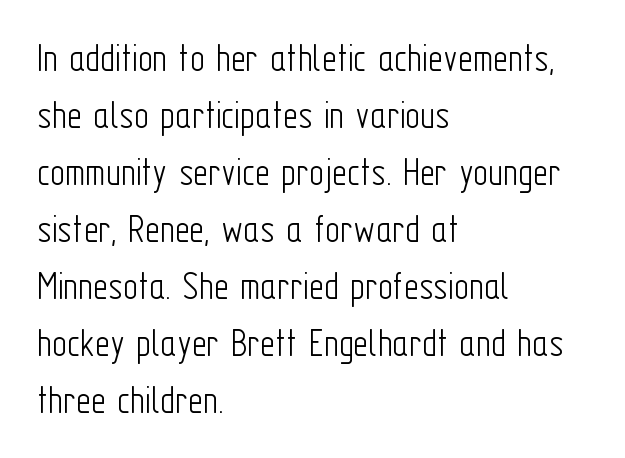
{"serif": "no", "italic": "no", "bold": "no", "weight": "light", "width": "condensed", "stroke_contrast": "low", "x_height": "medium", "monospaced": "no", "underline": "no", "align": "left", "line_spacing": "normal", "line_spacing_ratio": 1.39, "letter_spacing": "normal", "letter_spacing_em": 0.0, "glyph_px": 41}
